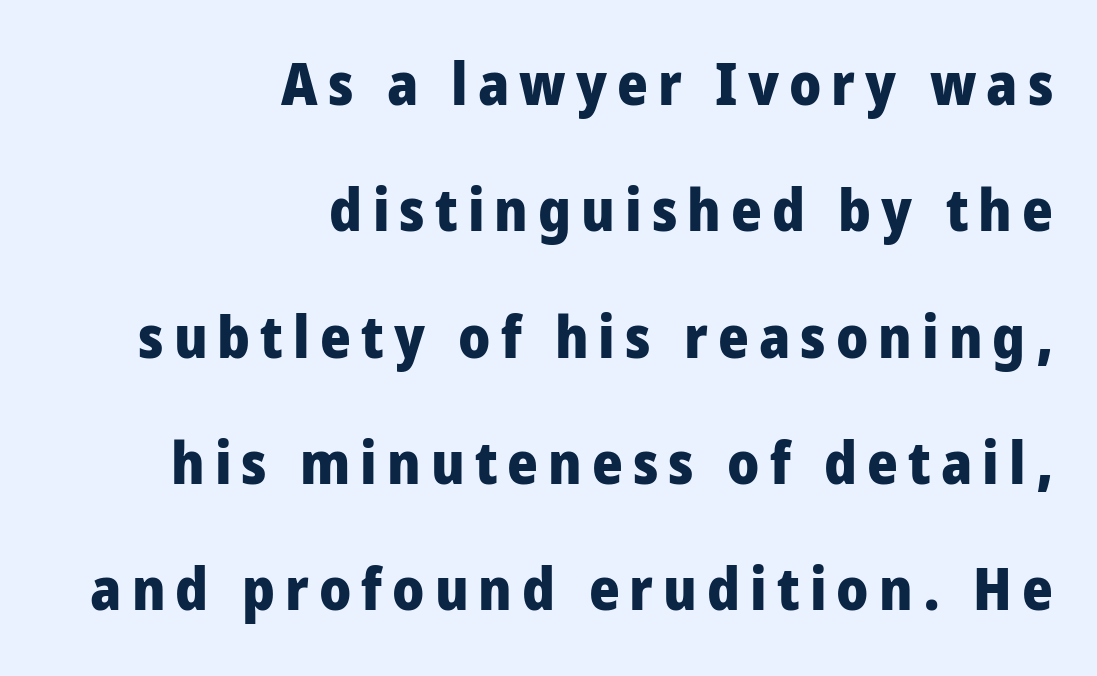
{"serif": "no", "italic": "no", "bold": "yes", "weight": "heavy", "width": "condensed", "stroke_contrast": "low", "x_height": "large", "monospaced": "no", "underline": "no", "align": "right", "line_spacing": "loose", "line_spacing_ratio": 2.14, "glyph_px": 59}
